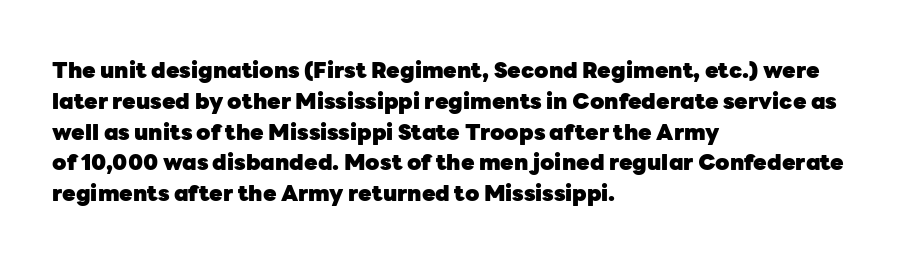
No italicization has been applied; the sample stays upright. The line-height multiplier appears to be the usual default. The face used here has the dense, thick strokes of a bold. Clear beneath every line of the passage. Each word holds together tightly as a unit, with standard inter-letter gaps. The typesetter chose a ragged-right arrangement here.
